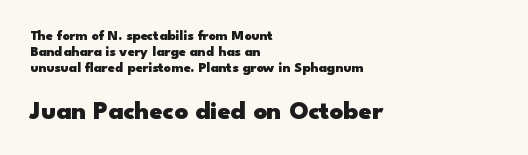
The image shows 26 px bold type, upright; set left-aligned, line spacing 1.16x, normal letter spacing, not underlined; the second (bottom) block is 1.86x larger.
